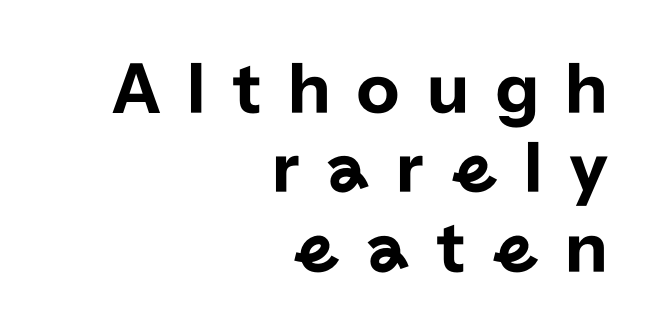
The image shows 75 px sans-serif type, upright; set right-aligned, tight line spacing (1.06x), unusually wide letter spacing (+0.35 em), not underlined; low stroke contrast and a medium x-height.
